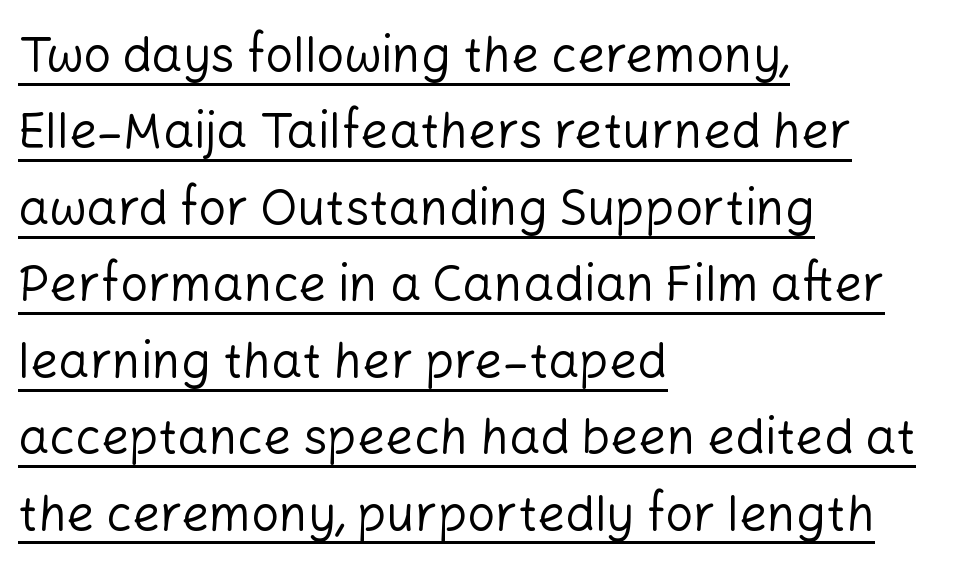
The image shows 49 px regular-weight sans-serif type, upright; set left-aligned, normal line spacing (1.56x), normal letter spacing, underlined; low stroke contrast and a medium x-height.
